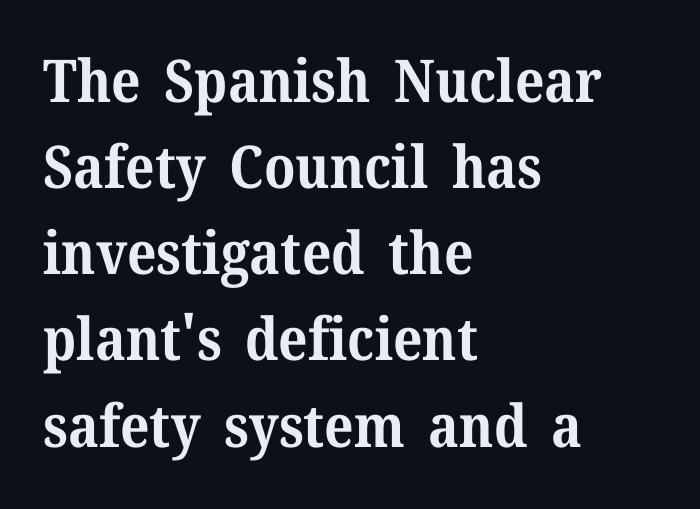
{"serif": "yes", "italic": "no", "bold": "yes", "weight": "bold", "width": "normal", "stroke_contrast": "medium", "x_height": "medium", "monospaced": "no", "underline": "no", "align": "left", "line_spacing": "normal", "line_spacing_ratio": 1.46, "letter_spacing": "normal", "letter_spacing_em": 0.0, "glyph_px": 59}
